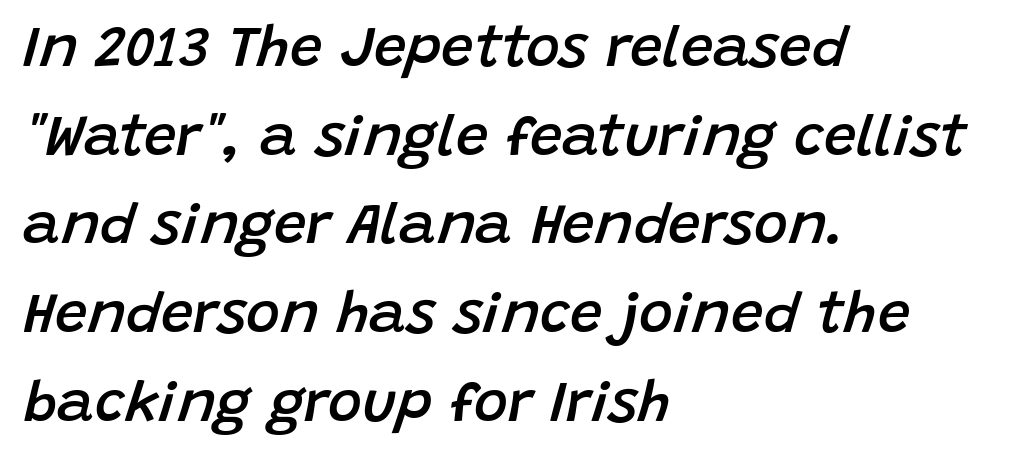
Q: Is the text bold? A: Semi-bold.
Q: Is the text italic (slanted)? A: Yes, it leans right by about 15 degrees.
Q: Is the text underlined? A: No.
Q: How is the paragraph aligned? A: Left-aligned.
Q: Is the spacing between letters normal or unusually wide? A: Normal.
Q: Is the spacing between lines tight, normal or loose? A: Normal.
Q: Width (condensed, normal, or wide)? A: Normal.
Q: Stroke contrast? A: Low.
Q: x-height? A: Large.
Q: Monospaced? A: No.
